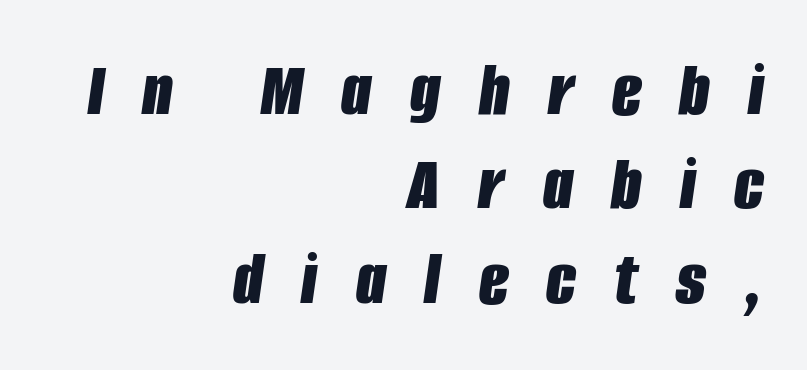
{"italic": "yes", "lean": "right", "slant_degrees": 8, "bold": "yes", "weight": "bold", "width": "condensed", "stroke_contrast": "low", "x_height": "large", "monospaced": "no", "underline": "no", "align": "right", "line_spacing_ratio": 1.21, "letter_spacing": "wide", "letter_spacing_em": 0.49, "glyph_px": 78}
